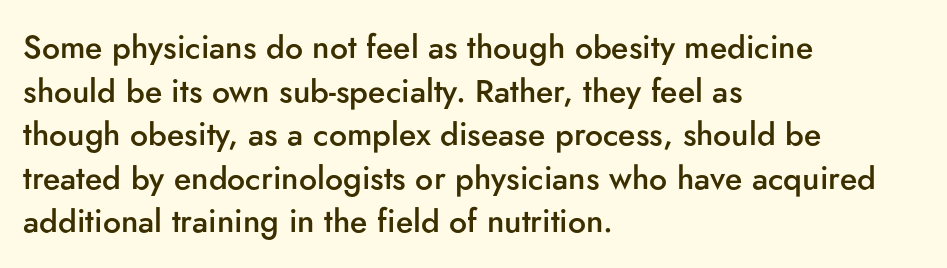
The image shows 32 px semibold sans-serif type, upright; set left-aligned, normal line spacing (1.36x), normal letter spacing, not underlined; low stroke contrast and a small x-height.
